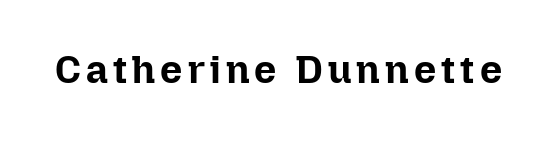
{"italic": "no", "bold": "yes", "weight": "bold", "width": "normal", "stroke_contrast": "low", "x_height": "medium", "monospaced": "no", "underline": "no", "glyph_px": 39}
